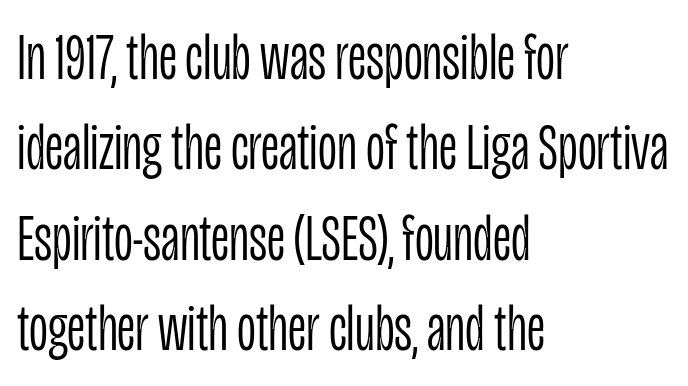
The image shows 66 px light, condensed sans-serif type, upright; set left-aligned, normal line spacing (1.37x), normal letter spacing, not underlined; low stroke contrast and a large x-height.
